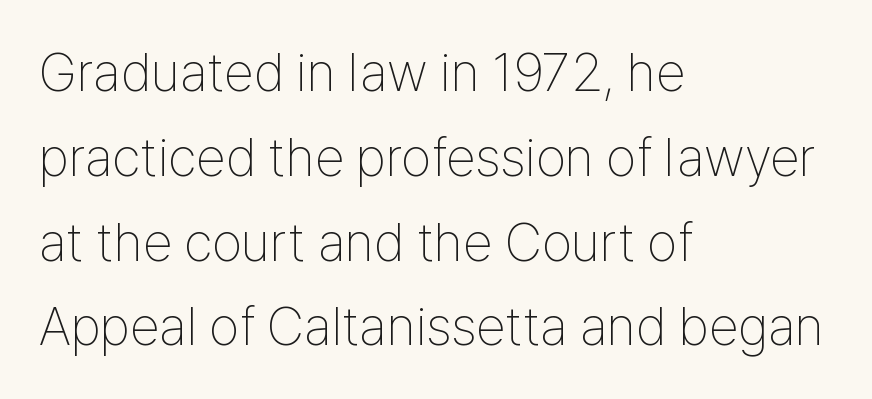
The image shows 54 px thin, condensed sans-serif type, upright; set left-aligned, normal line spacing (1.57x), normal letter spacing, not underlined; low stroke contrast and a medium x-height.
